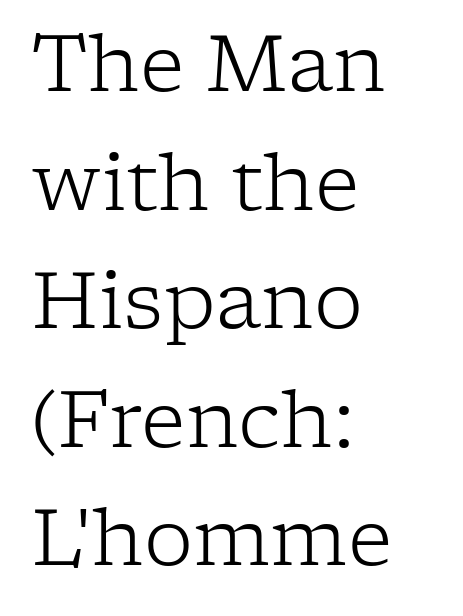
The image shows 78 px light serif type, upright; set left-aligned, normal line spacing (1.52x), normal letter spacing, not underlined; low stroke contrast and a medium x-height.
